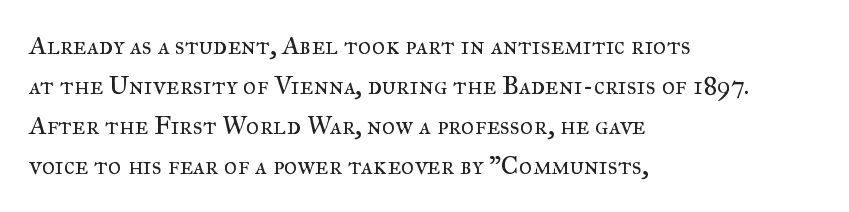
{"italic": "no", "bold": "no", "underline": "no", "align": "left", "line_spacing": "normal", "line_spacing_ratio": 1.54, "letter_spacing": "normal", "letter_spacing_em": 0.0, "glyph_px": 26}
